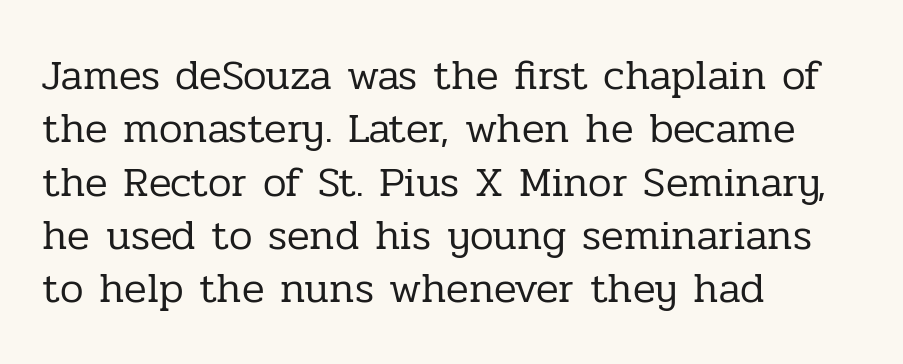
{"serif": "yes", "italic": "no", "bold": "no", "weight": "regular", "width": "normal", "stroke_contrast": "low", "x_height": "medium", "monospaced": "no", "underline": "no", "align": "left", "line_spacing": "normal", "line_spacing_ratio": 1.27, "letter_spacing": "normal", "letter_spacing_em": 0.0, "glyph_px": 42}
